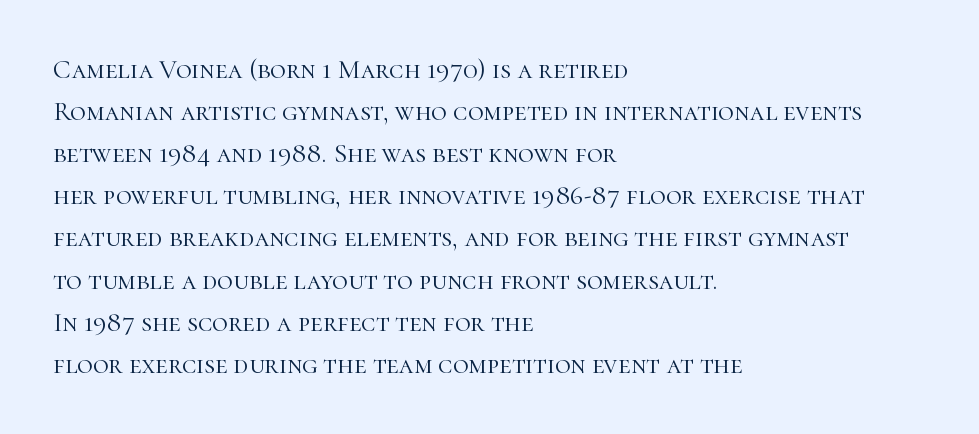
The image shows 27 px text type, upright; set left-aligned, normal line spacing (1.56x), normal letter spacing, not underlined.
